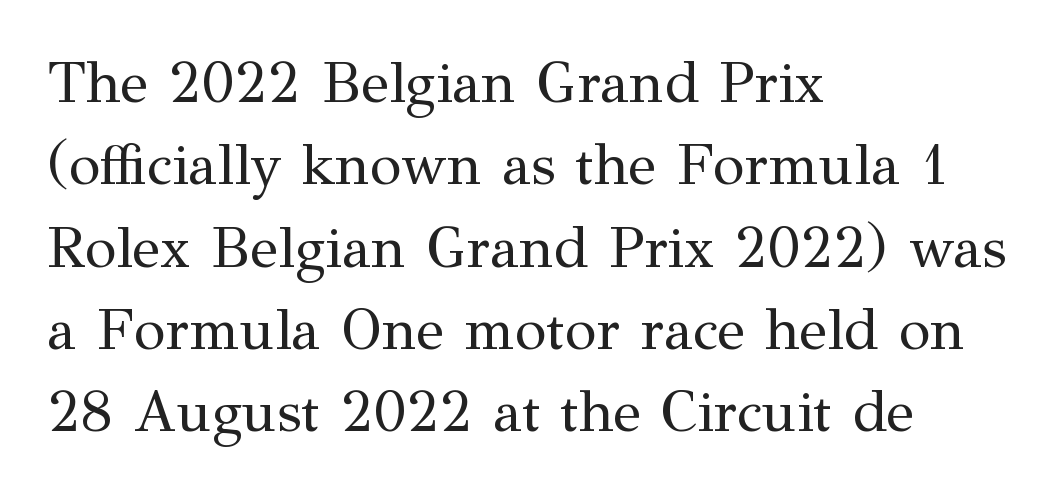
{"serif": "yes", "italic": "no", "bold": "no", "weight": "regular", "width": "normal", "stroke_contrast": "medium", "x_height": "medium", "monospaced": "no", "underline": "no", "align": "left", "line_spacing": "normal", "line_spacing_ratio": 1.42, "letter_spacing": "normal", "letter_spacing_em": 0.0, "glyph_px": 58}
